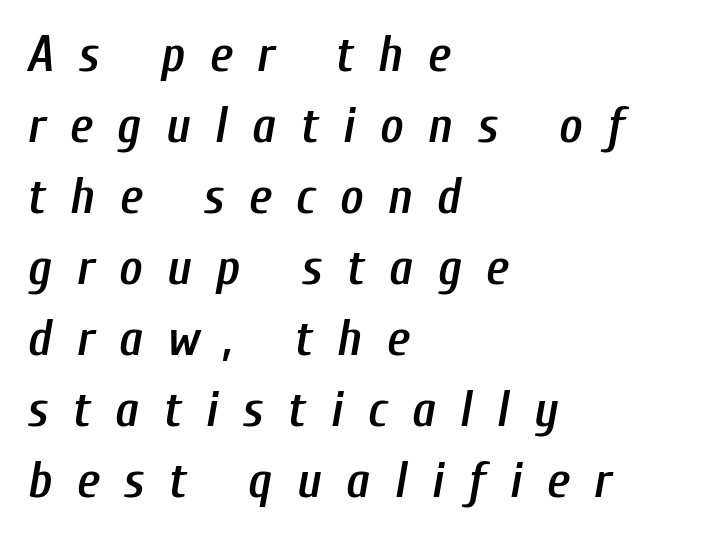
Q: Is the text bold? A: Semi-bold.
Q: Is the text italic (slanted)? A: Yes, it leans right by about 10 degrees.
Q: Is the text underlined? A: No.
Q: How is the paragraph aligned? A: Left-aligned.
Q: Is the spacing between letters normal or unusually wide? A: Unusually wide.
Q: Is the spacing between lines tight, normal or loose? A: Normal.
Q: Width (condensed, normal, or wide)? A: Condensed.
Q: Stroke contrast? A: Low.
Q: x-height? A: Medium.
Q: Monospaced? A: No.
